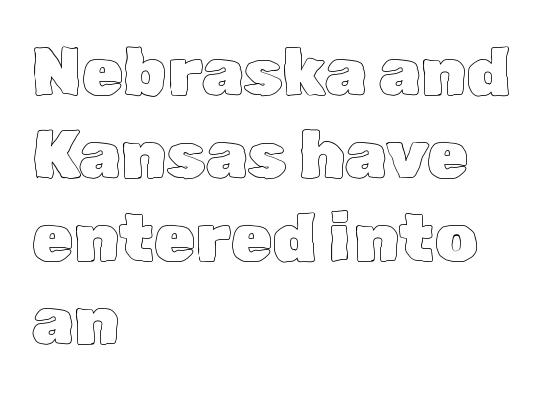
Q: Is the text italic (slanted)? A: No, it is upright.
Q: Is the text underlined? A: No.
Q: How is the paragraph aligned? A: Left-aligned.
Q: Is the spacing between letters normal or unusually wide? A: Normal.
Q: Width (condensed, normal, or wide)? A: Normal.
Q: x-height? A: Medium.
Q: Monospaced? A: No.
